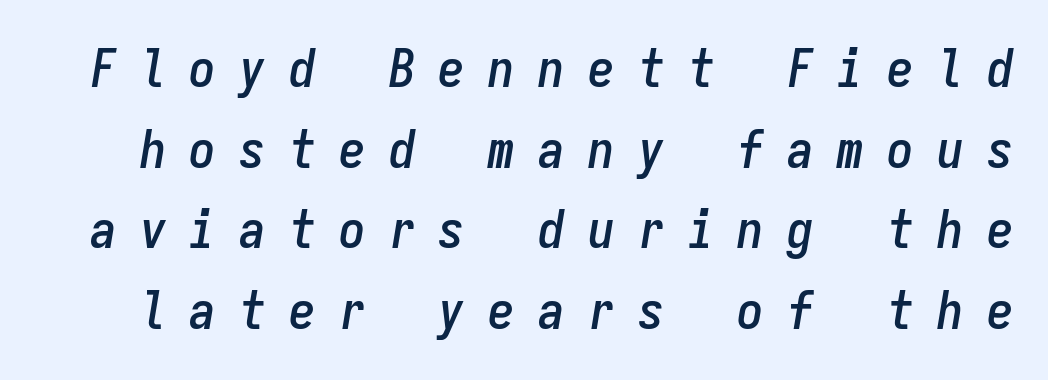
Q: Is the text italic (slanted)? A: Yes, it leans right by about 9 degrees.
Q: Is the text underlined? A: No.
Q: Is the spacing between letters normal or unusually wide? A: Unusually wide.
Q: Is the spacing between lines tight, normal or loose? A: Normal.
Q: Width (condensed, normal, or wide)? A: Condensed.
Q: Stroke contrast? A: Low.
Q: x-height? A: Medium.
Q: Monospaced? A: Yes.
